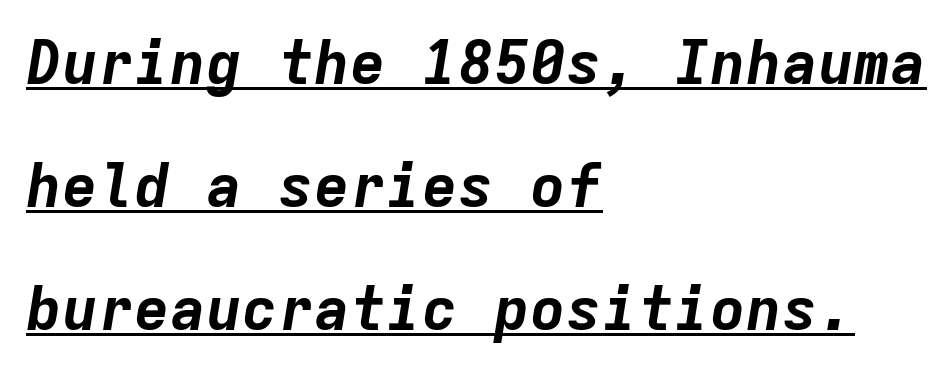
Note the uniform advance width — an 'i' takes as much space as an 'm'. The text block is weighted toward the left margin, trailing off unevenly rightward. Summary of weight: heavy, a full bold. Is there much room between lines? Yes — plenty of vertical air separates them. No extra tracking has been applied to these lines.
